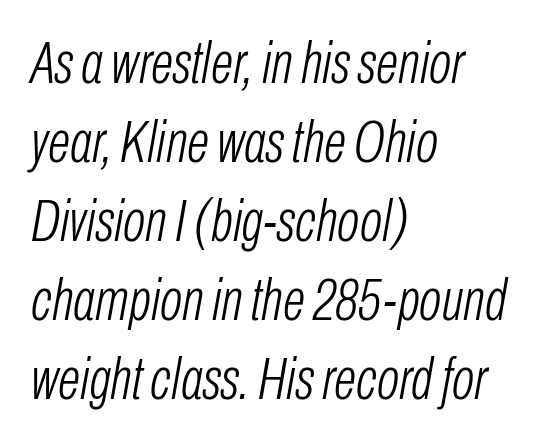
The image shows 59 px light, condensed type, italic (leaning right); set left-aligned, normal line spacing (1.34x), normal letter spacing, not underlined; low stroke contrast and a medium x-height.
